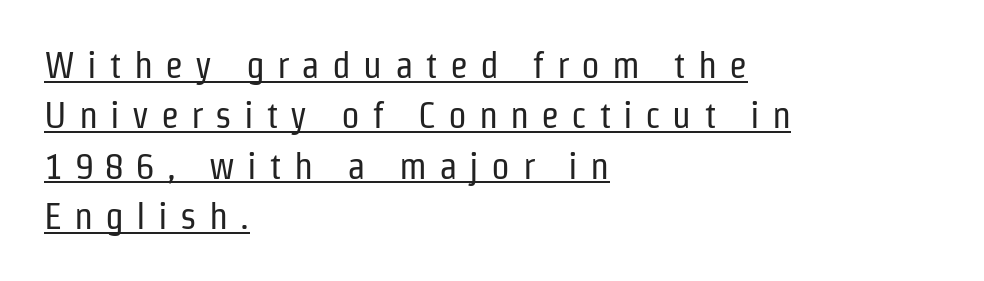
The face used here is proportionally spaced, like ordinary book or web type. Stroke thickness stays within the range of a standard reading face or lighter. Is there an underline? Yes — a line sits under the letters. Notice how the stems are strictly vertical — no italics here. Students, note that the glyphs here are deliberately spaced far apart. This rendering uses left alignment, leaving the right contour irregular.
